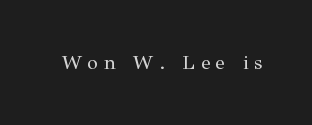
Q: Is the text bold? A: No.
Q: Is the text italic (slanted)? A: No, it is upright.
Q: Is the text underlined? A: No.
Q: Is the spacing between letters normal or unusually wide? A: Unusually wide.
